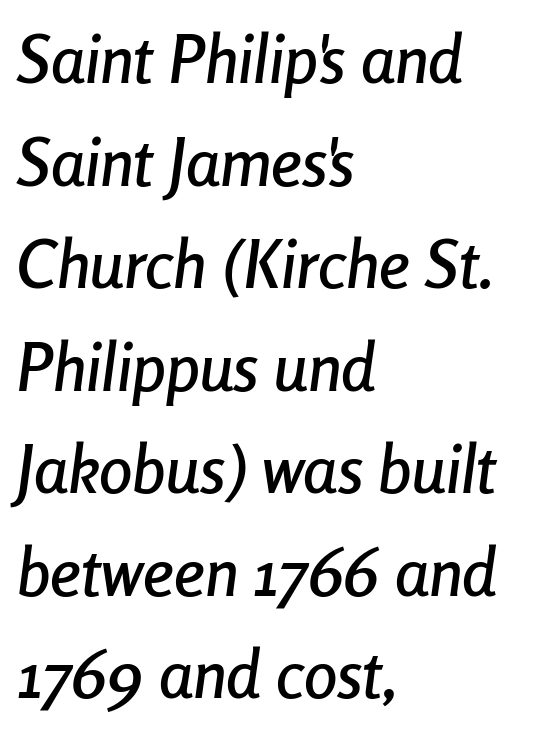
Glyph-to-glyph distance matches everyday printed text. The passage shown is not underscored anywhere. Compared with a centered layout, this one pins lines to the left instead. If you measured baseline to baseline, you'd find a middling distance. These lines are rendered in a variable-pitch font.
